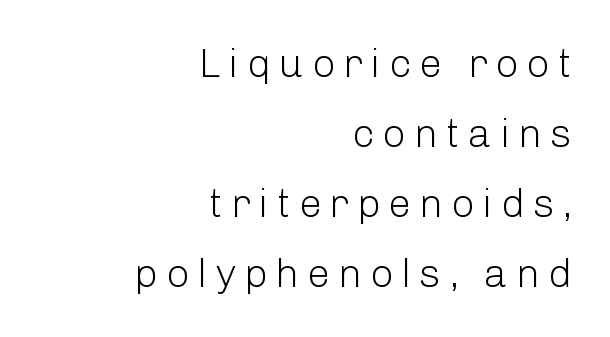
Nope, no serifs anywhere on these letters. Character widths vary here, with narrow letters taking less room than wide ones. The type sits square on the baseline with zero lean. Anything drawn beneath the words? Only blank space. No extra ink here — the face is not bold.
